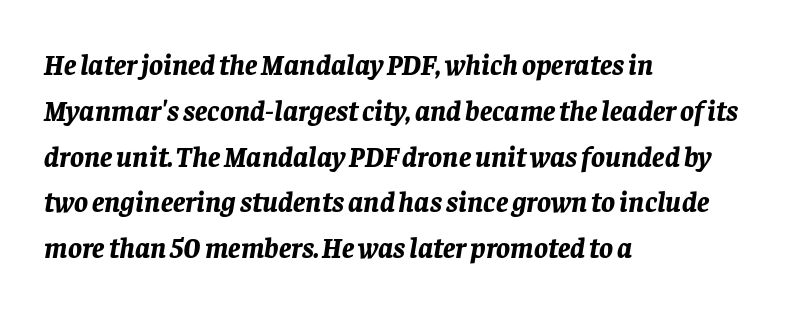
Q: Is the text bold? A: Yes.
Q: Is the text italic (slanted)? A: Yes, it leans right by about 8 degrees.
Q: Is the text underlined? A: No.
Q: How is the paragraph aligned? A: Left-aligned.
Q: Is the spacing between letters normal or unusually wide? A: Normal.
Q: Is the spacing between lines tight, normal or loose? A: Normal.
Q: Width (condensed, normal, or wide)? A: Normal.
Q: Stroke contrast? A: Low.
Q: x-height? A: Large.
Q: Monospaced? A: No.
